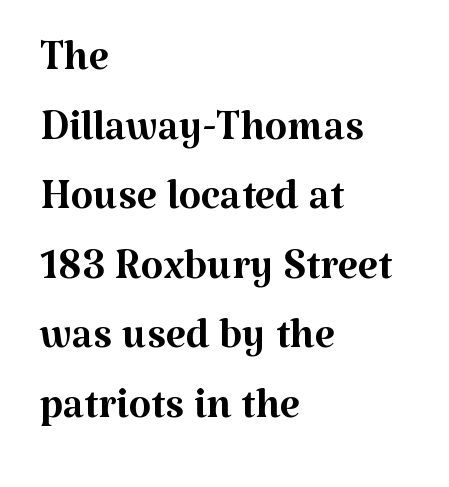
{"serif": "yes", "italic": "no", "bold": "no", "weight": "regular", "width": "normal", "stroke_contrast": "medium", "x_height": "medium", "monospaced": "no", "underline": "no", "align": "left", "line_spacing_ratio": 1.2, "letter_spacing": "normal", "letter_spacing_em": 0.0, "glyph_px": 58}
